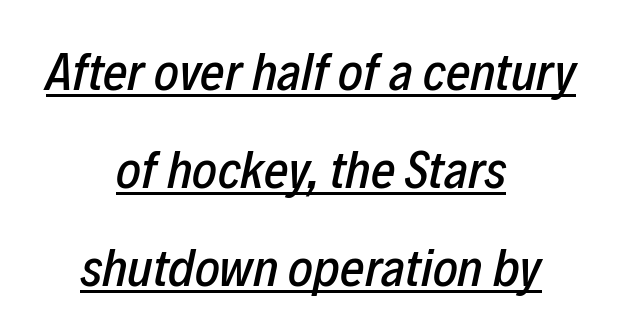
Q: Is the text italic (slanted)? A: Yes, it leans right by about 12 degrees.
Q: Is the text underlined? A: Yes.
Q: How is the paragraph aligned? A: Centered.
Q: Is the spacing between letters normal or unusually wide? A: Normal.
Q: Width (condensed, normal, or wide)? A: Condensed.
Q: Stroke contrast? A: Low.
Q: x-height? A: Medium.
Q: Monospaced? A: No.
